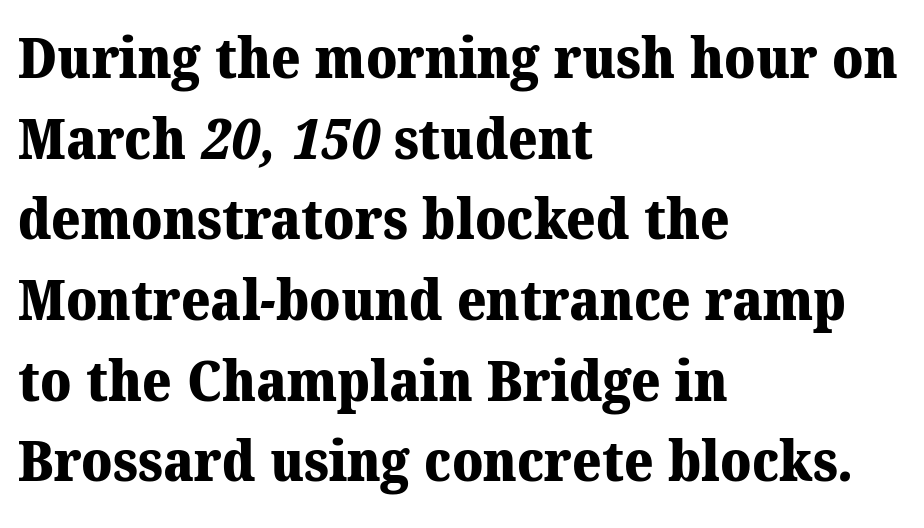
Underline: absent. These lines are rendered in a variable-pitch font. This sample uses plain, unmodified letter spacing. The lines sit at an ordinary, default distance from one another. Emphasis by weight is at full strength: bold. Reading down the block, your eye returns to a fixed left position each line.
